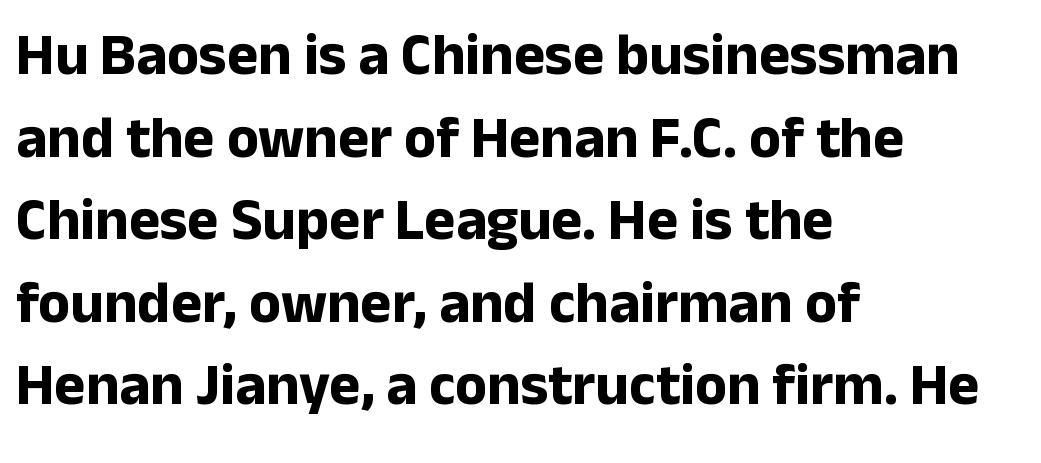
{"serif": "no", "italic": "no", "bold": "yes", "weight": "bold", "width": "normal", "stroke_contrast": "low", "x_height": "medium", "monospaced": "no", "underline": "no", "align": "left", "line_spacing": "normal", "line_spacing_ratio": 1.4, "letter_spacing": "normal", "letter_spacing_em": 0.0, "glyph_px": 59}
